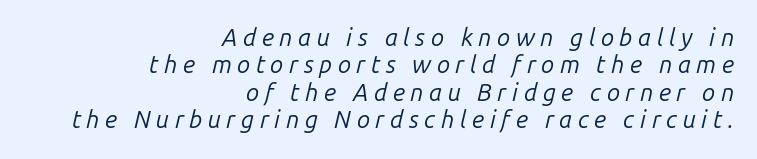
These lines were composed using italics. Glance below the letters and you will spot only blank space. Successive baselines arrive quickly, one right under another. Bold? No — there's no thickening of the strokes. Between one letter and the next there's a generous, obvious gap.
